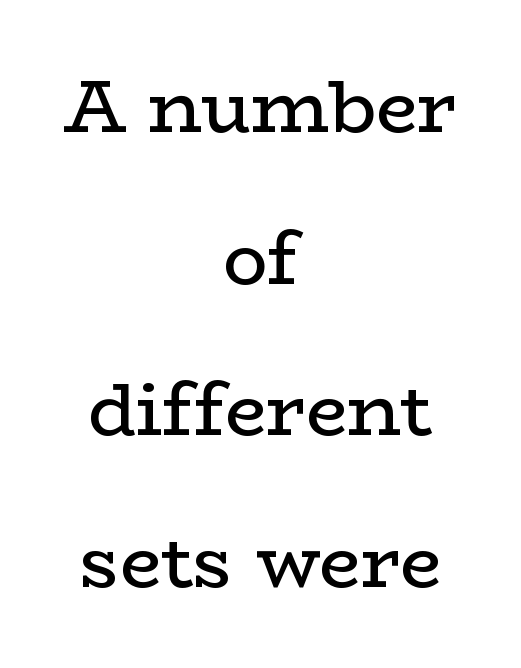
Q: Is the text bold? A: No.
Q: Is the text italic (slanted)? A: No, it is upright.
Q: Is the typeface a serif or a sans-serif typeface? A: Serif.
Q: Is the text underlined? A: No.
Q: How is the paragraph aligned? A: Centered.
Q: Is the spacing between letters normal or unusually wide? A: Normal.
Q: Is the spacing between lines tight, normal or loose? A: Loose.
Q: Width (condensed, normal, or wide)? A: Wide.
Q: Stroke contrast? A: Low.
Q: x-height? A: Medium.
Q: Monospaced? A: No.
